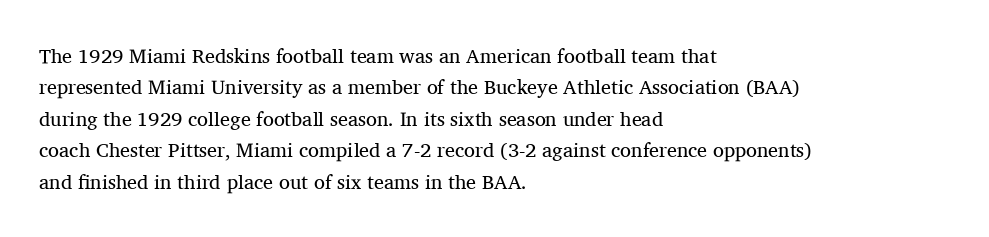
The image shows 20 px text type, upright; set left-aligned, normal line spacing (1.57x), normal letter spacing, not underlined.
